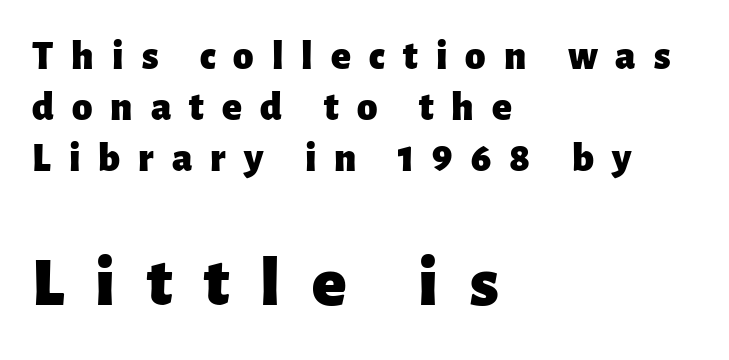
{"serif": "no", "italic": "no", "bold": "yes", "weight": "heavy", "width": "normal", "stroke_contrast": "low", "x_height": "medium", "monospaced": "no", "underline": "no", "align": "left", "line_spacing_ratio": 1.24, "letter_spacing": "wide", "letter_spacing_em": 0.44, "larger_block": "second", "size_ratio": 1.73, "glyph_px": 71}
